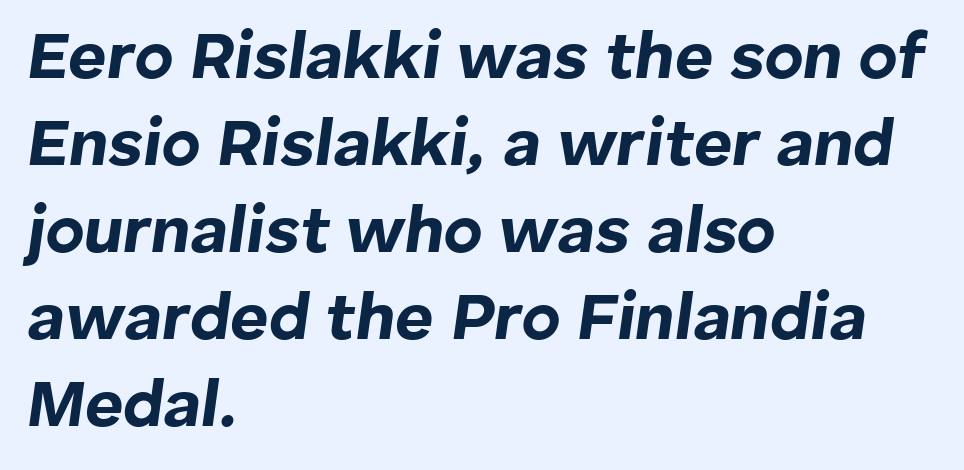
{"italic": "yes", "lean": "right", "slant_degrees": 8, "bold": "yes", "weight": "bold", "width": "normal", "stroke_contrast": "low", "x_height": "medium", "monospaced": "no", "underline": "no", "align": "left", "line_spacing": "normal", "line_spacing_ratio": 1.32, "letter_spacing": "normal", "letter_spacing_em": 0.0, "glyph_px": 66}
